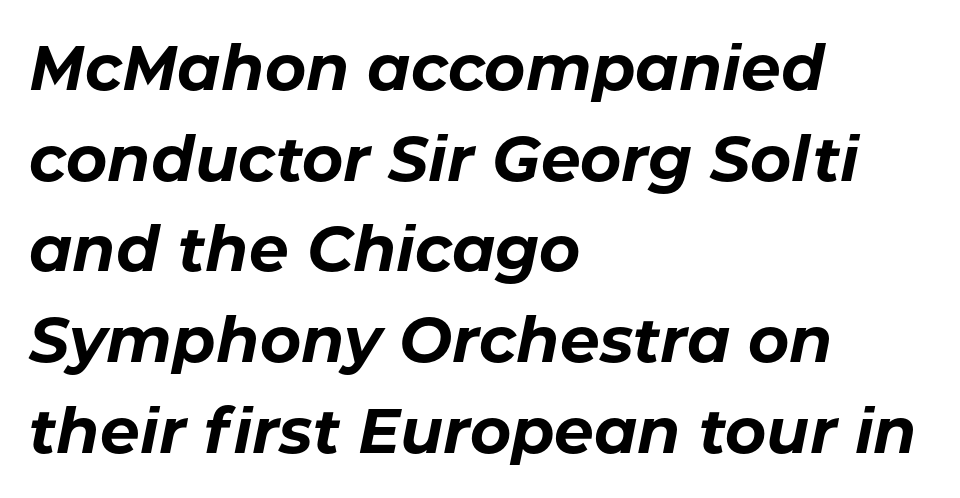
The image shows 63 px bold type, italic (leaning right); set left-aligned, normal line spacing (1.44x), normal letter spacing, not underlined; low stroke contrast and a medium x-height.
